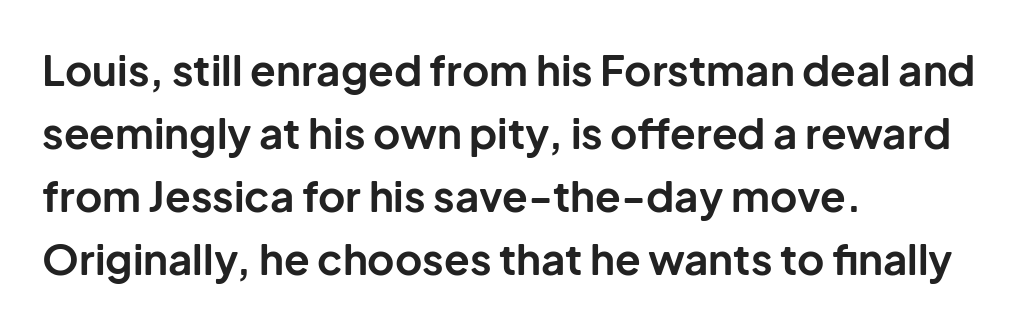
{"serif": "no", "italic": "no", "bold": "yes", "weight": "bold", "width": "normal", "stroke_contrast": "low", "x_height": "medium", "monospaced": "no", "underline": "no", "align": "left", "line_spacing": "normal", "line_spacing_ratio": 1.5, "letter_spacing": "normal", "letter_spacing_em": 0.0, "glyph_px": 42}
